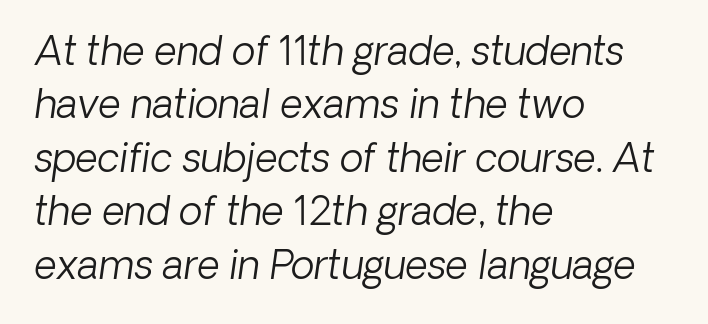
Q: Is the text bold? A: No.
Q: Is the typeface a serif or a sans-serif typeface? A: Sans-serif.
Q: Is the text underlined? A: No.
Q: How is the paragraph aligned? A: Left-aligned.
Q: Is the spacing between letters normal or unusually wide? A: Normal.
Q: Is the spacing between lines tight, normal or loose? A: Normal.
Q: Width (condensed, normal, or wide)? A: Normal.
Q: Stroke contrast? A: Low.
Q: x-height? A: Medium.
Q: Monospaced? A: No.
